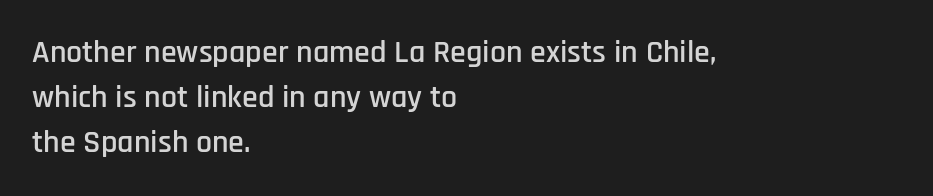
The image shows 32 px condensed sans-serif type, upright; set left-aligned, normal line spacing (1.4x), normal letter spacing, not underlined; low stroke contrast and a large x-height.
